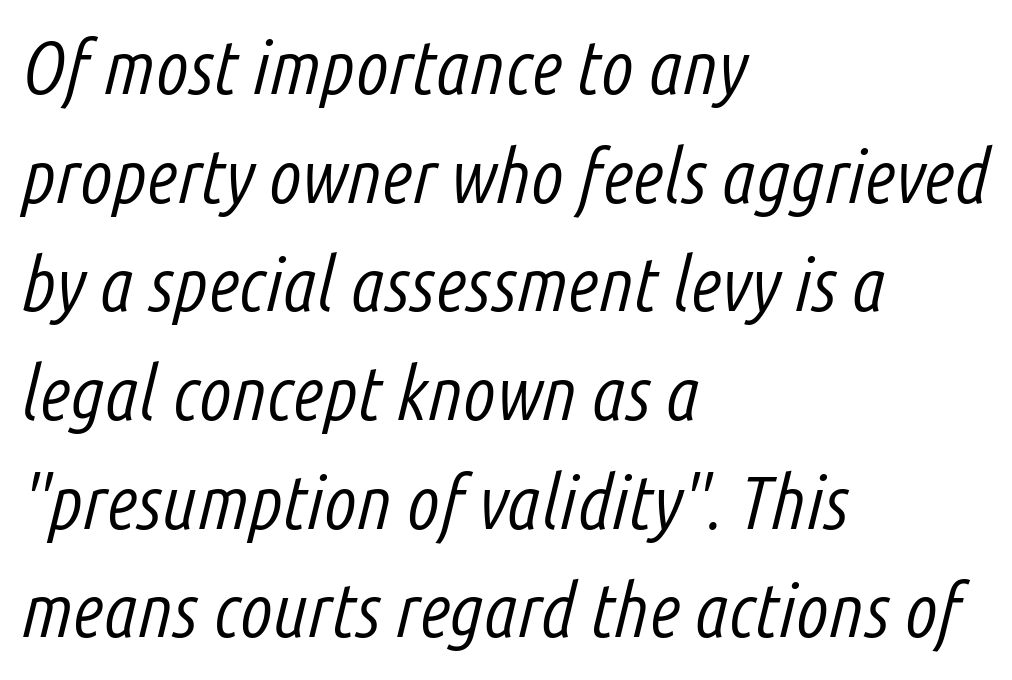
{"italic": "yes", "lean": "right", "slant_degrees": 14, "bold": "no", "weight": "light", "width": "condensed", "stroke_contrast": "low", "x_height": "medium", "monospaced": "no", "underline": "no", "align": "left", "line_spacing": "normal", "line_spacing_ratio": 1.43, "letter_spacing": "normal", "letter_spacing_em": 0.0, "glyph_px": 76}
